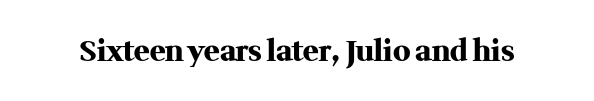
The image shows 29 px heavy serif type, upright; set normal letter spacing, not underlined; medium stroke contrast and a medium x-height.
